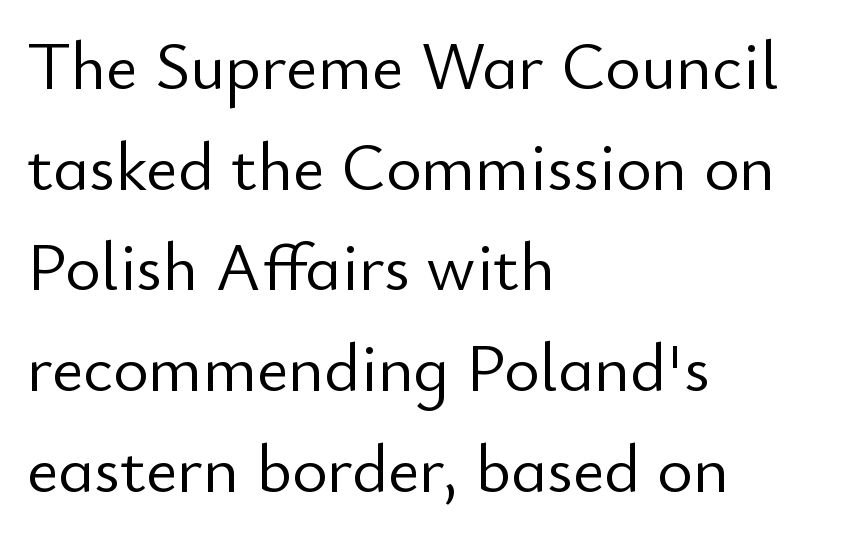
The image shows 68 px light sans-serif type, upright; set left-aligned, normal line spacing (1.48x), normal letter spacing, not underlined; low stroke contrast and a small x-height.
